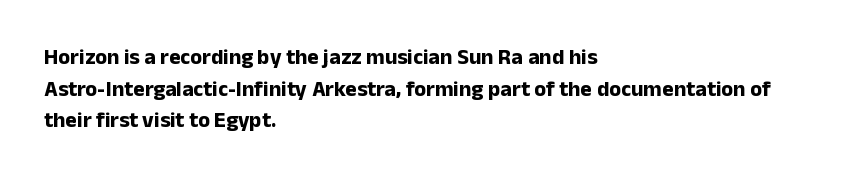
The image shows 22 px bold type, upright; set left-aligned, normal line spacing (1.44x), normal letter spacing, not underlined.
